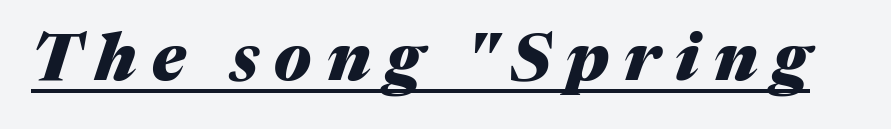
Rendered with sloped, italic letterforms. This sample carries an underscore along the baseline area. Each glyph is drawn with heavy, bold strokes. This sample uses expanded letter spacing, leaving extra air between glyphs.
